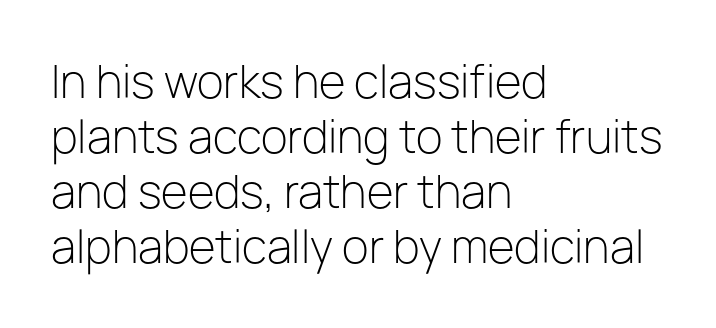
The image shows 44 px light sans-serif type, upright; set left-aligned, normal line spacing (1.25x), normal letter spacing, not underlined; low stroke contrast and a medium x-height.
